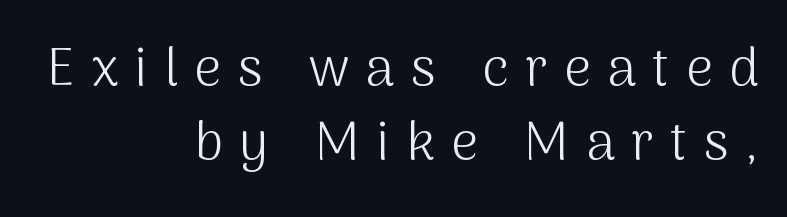
What's the leading like? Ordinary, nothing unusual. All the whitespace from short lines collects on the left. The letterforms sit at book weight or below. Spacing verdict: proportional, widths tailored to each character. The typography opts for an upright posture over an oblique one.
